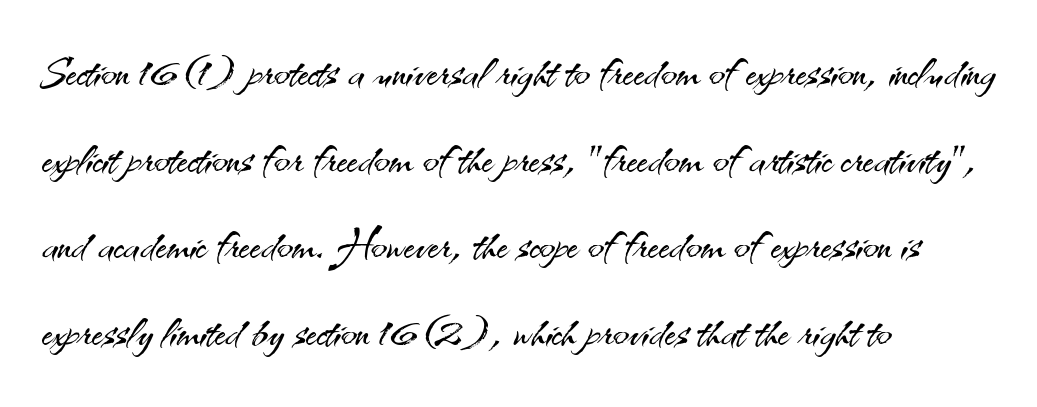
The image shows 59 px light sans-serif type; set left-aligned, normal line spacing (1.47x), normal letter spacing, not underlined; medium stroke contrast and a small x-height.
